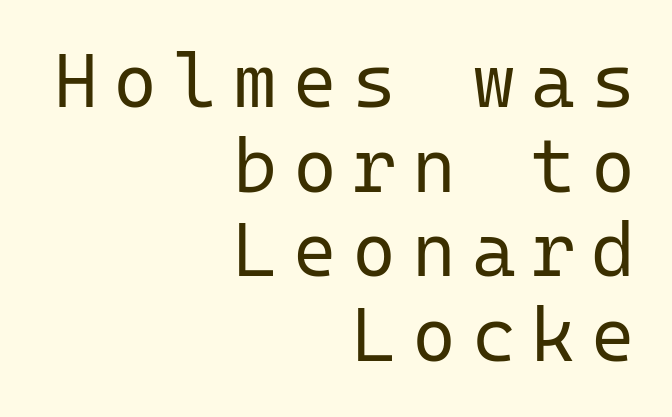
{"serif": "no", "italic": "no", "bold": "no", "weight": "regular", "width": "normal", "stroke_contrast": "low", "x_height": "medium", "monospaced": "yes", "underline": "no", "align": "right", "line_spacing": "tight", "line_spacing_ratio": 1.13, "letter_spacing": "wide", "letter_spacing_em": 0.21, "glyph_px": 75}
